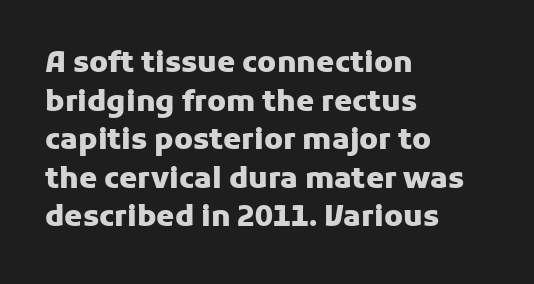
{"serif": "no", "italic": "no", "bold": "yes", "weight": "heavy", "width": "normal", "stroke_contrast": "low", "x_height": "medium", "monospaced": "no", "underline": "no", "align": "left", "line_spacing": "normal", "line_spacing_ratio": 1.33, "letter_spacing": "normal", "letter_spacing_em": 0.0, "glyph_px": 29}
